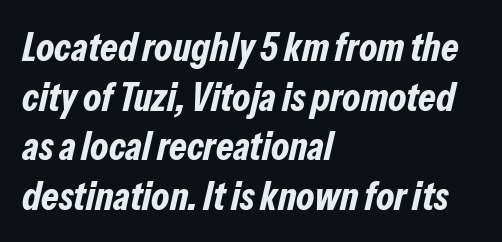
Clear beneath every line of the passage. Caption: standard tracking, unaltered. Which margin do the lines hug? The left one — the right edge is uneven. The letters are bold, with thick, heavy strokes.
